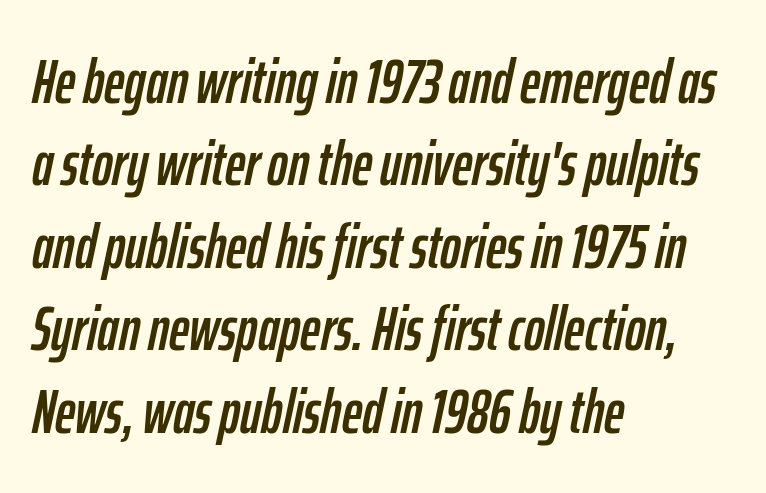
{"italic": "yes", "lean": "right", "slant_degrees": 12, "width": "condensed", "stroke_contrast": "low", "x_height": "medium", "monospaced": "no", "underline": "no", "align": "left", "line_spacing": "normal", "line_spacing_ratio": 1.33, "letter_spacing": "normal", "letter_spacing_em": 0.0, "glyph_px": 62}
